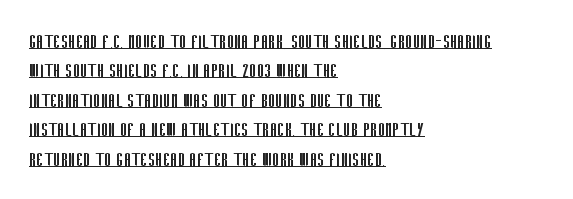
Here the glyphs are tracked normally, forming tight word shapes. The strokes carry an ordinary text weight at most. Typeset ragged right — the left edge is the straight one. Honestly, the underline is the first thing you notice here. Rendered with straight, roman letterforms. The vertical gap from one line to the next is medium.
